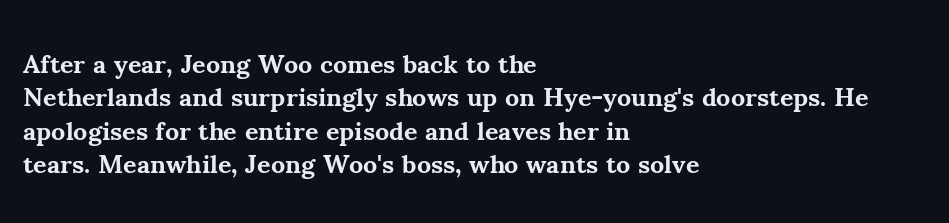
The image shows 26 px bold type, upright; set left-aligned, normal line spacing (1.28x), normal letter spacing, not underlined.
